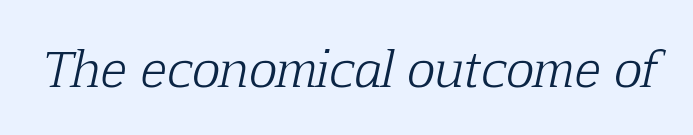
Serif or sans? Serif — the stroke terminals have little feet. Each letter keeps its own natural width here, so spacing adapts to shape. Posture: slanted. The foot of each line stays bare and open.
